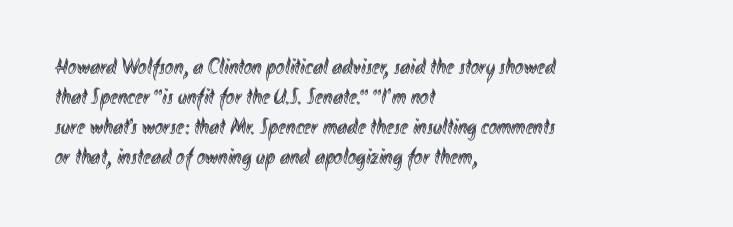
The image shows 23 px text type; set left-aligned, normal line spacing (1.3x), normal letter spacing, not underlined.
